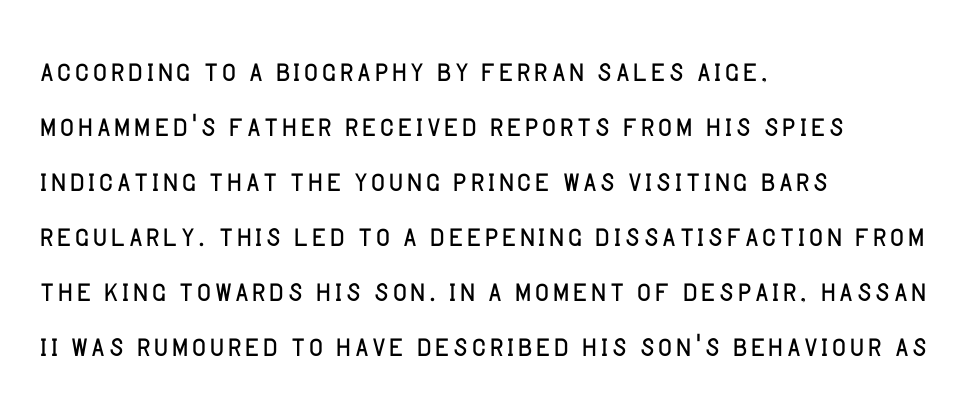
Any mark beneath the type? The region is blank. Italic? Not at all — the glyphs are vertical. Weight: regular or lighter. In terms of letterform style, serifs are entirely absent. Standard letterfit; no display-style spreading of the glyphs. Horizontally, the lines are justified to the leading edge only.
